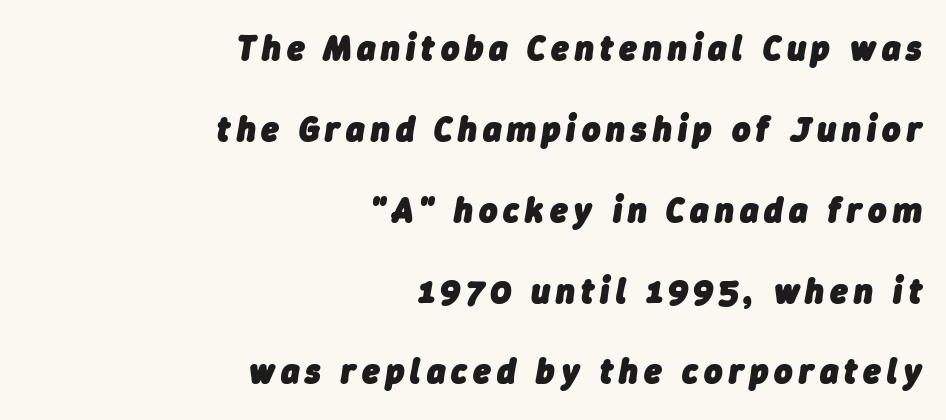
The image shows 35 px heavy type, italic (leaning right); set right-aligned, loose line spacing (2.31x), not underlined; low stroke contrast and a medium x-height.
